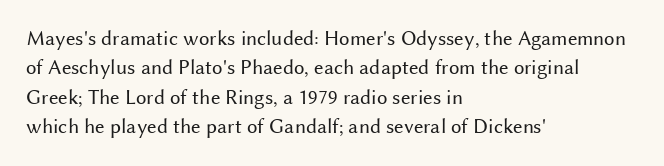
The image shows 21 px text type, upright; set left-aligned, normal line spacing (1.4x), normal letter spacing, not underlined.
